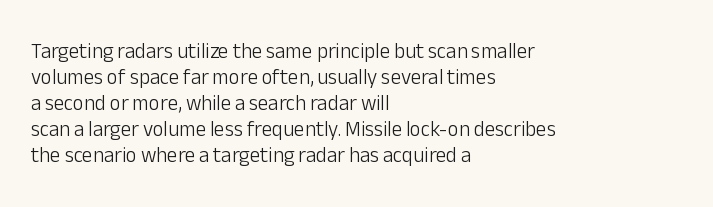
The typography opts for an upright posture over an oblique one. Unmarked baselines from the first word to the last. Students, note that the glyphs here touch the page at normal intervals. Which margin do the lines hug? The left one — the right edge is uneven. The typesetting does not lean heavy: it is not bold.
